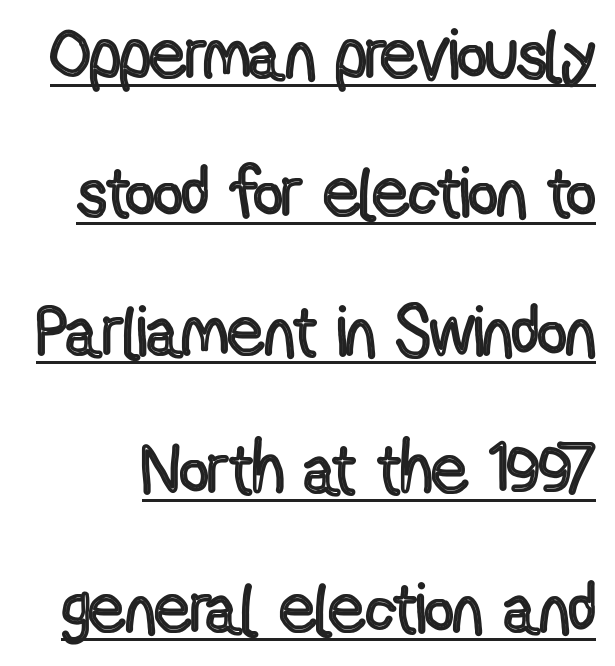
Q: Is the text italic (slanted)? A: No, it is upright.
Q: Is the text underlined? A: Yes.
Q: Is the spacing between letters normal or unusually wide? A: Normal.
Q: Is the spacing between lines tight, normal or loose? A: Loose.
Q: Width (condensed, normal, or wide)? A: Condensed.
Q: x-height? A: Medium.
Q: Monospaced? A: No.
